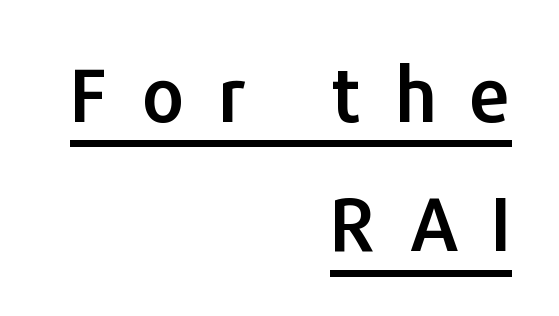
{"serif": "no", "italic": "no", "width": "normal", "stroke_contrast": "low", "x_height": "medium", "monospaced": "no", "underline": "yes", "align": "right", "line_spacing_ratio": 1.75, "letter_spacing": "wide", "letter_spacing_em": 0.43, "glyph_px": 74}
